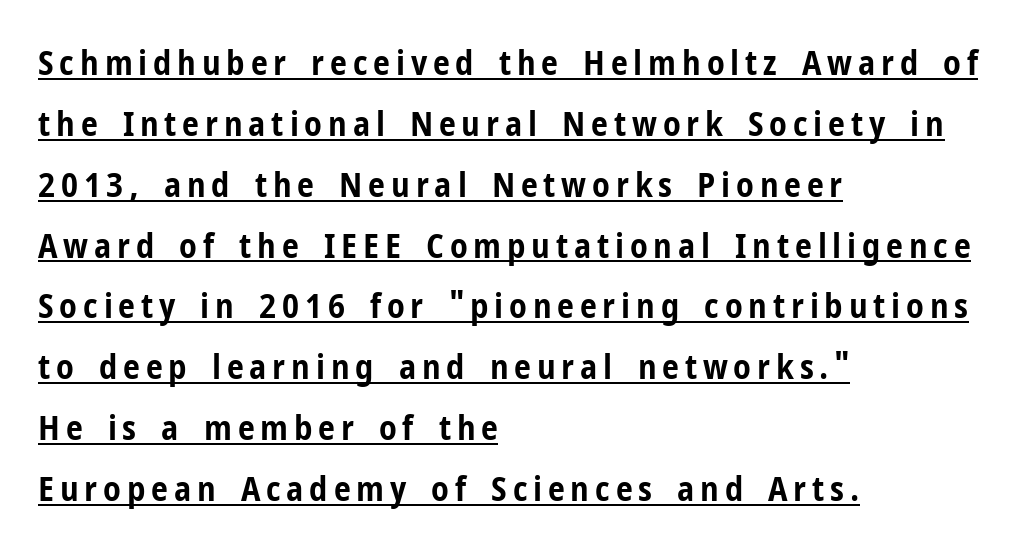
Does the lettering tilt? It doesn't — this is upright. A baseline rule has been typeset under these characters. The passage shown is typeset with a sans-serif family. Does the weight exceed regular? Yes, all the way to bold. The rendering uses natural spacing where letterforms have individual widths.
